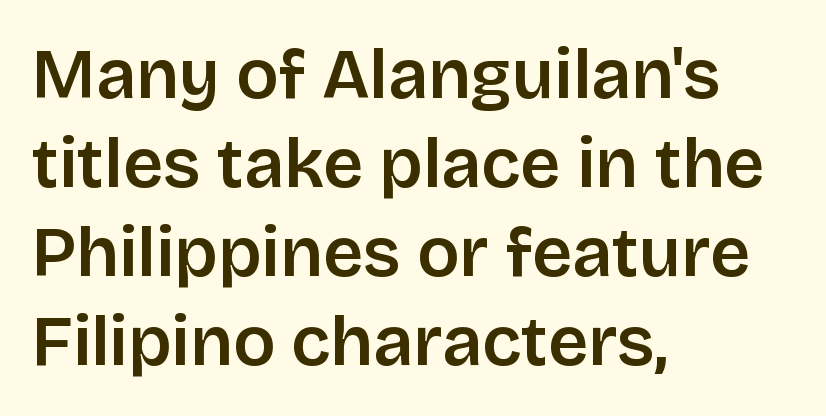
Q: Is the text italic (slanted)? A: No, it is upright.
Q: Is the typeface a serif or a sans-serif typeface? A: Sans-serif.
Q: Is the text underlined? A: No.
Q: How is the paragraph aligned? A: Left-aligned.
Q: Is the spacing between letters normal or unusually wide? A: Normal.
Q: Is the spacing between lines tight, normal or loose? A: Normal.
Q: Width (condensed, normal, or wide)? A: Normal.
Q: Stroke contrast? A: Low.
Q: x-height? A: Large.
Q: Monospaced? A: No.
